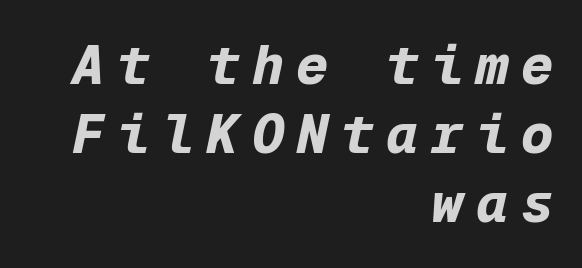
{"italic": "yes", "lean": "right", "slant_degrees": 12, "bold": "yes", "weight": "bold", "width": "normal", "stroke_contrast": "low", "x_height": "medium", "monospaced": "yes", "underline": "no", "align": "right", "line_spacing": "normal", "line_spacing_ratio": 1.28, "letter_spacing": "wide", "letter_spacing_em": 0.23, "glyph_px": 54}
